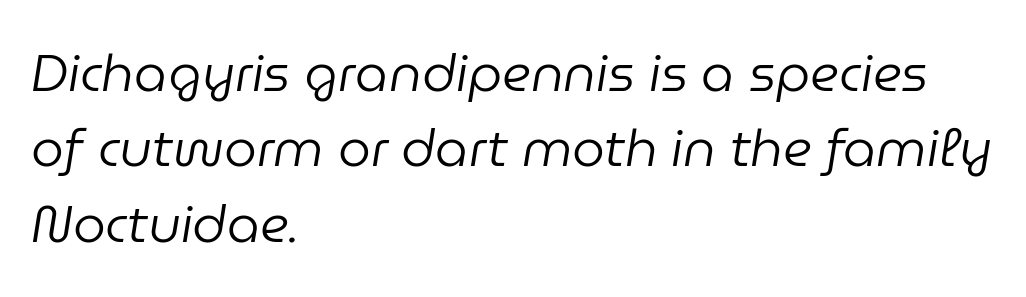
The image shows 52 px regular-weight type, italic (leaning right); set left-aligned, normal line spacing (1.45x), normal letter spacing, not underlined; low stroke contrast and a medium x-height.
